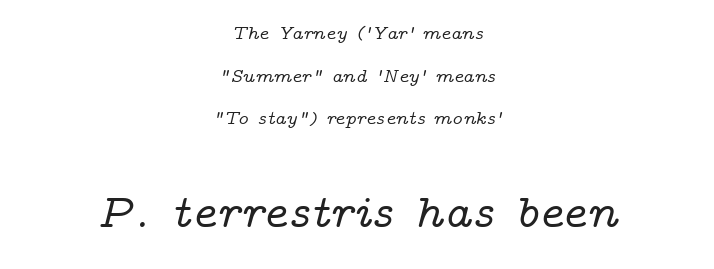
These lines are rendered in a variable-pitch font. Whoever set this chose breathing room over compactness in the vertical rhythm. The axis of the letterforms is tilted away from vertical. The typesetter chose a symmetrical, centered arrangement here. You get the small type first, then a jump to larger type.
